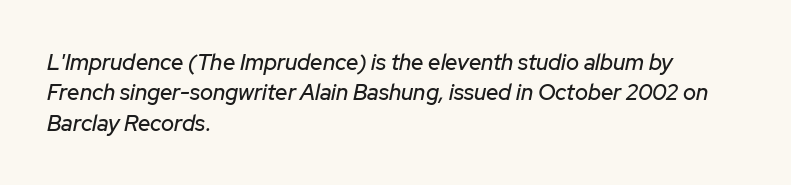
The image shows 22 px text type, italic (leaning right); set left-aligned, normal line spacing (1.38x), normal letter spacing, not underlined.
